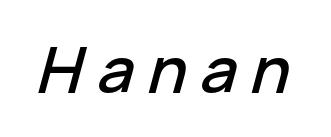
{"italic": "yes", "lean": "right", "slant_degrees": 15, "width": "normal", "stroke_contrast": "low", "x_height": "medium", "monospaced": "no", "underline": "no", "letter_spacing": "wide", "letter_spacing_em": 0.21, "glyph_px": 64}
